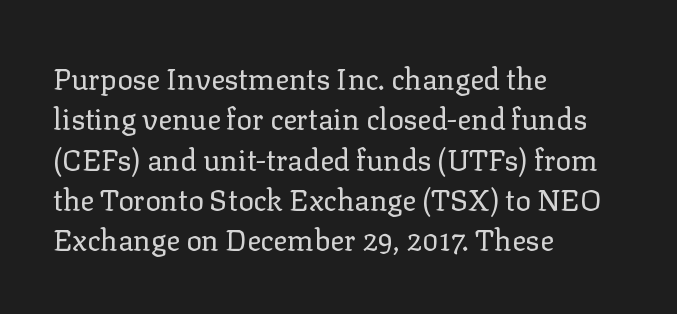
Q: Is the text bold? A: No.
Q: Is the text italic (slanted)? A: No, it is upright.
Q: Is the typeface a serif or a sans-serif typeface? A: Serif.
Q: Is the text underlined? A: No.
Q: How is the paragraph aligned? A: Left-aligned.
Q: Is the spacing between letters normal or unusually wide? A: Normal.
Q: Is the spacing between lines tight, normal or loose? A: Normal.
Q: Width (condensed, normal, or wide)? A: Normal.
Q: Stroke contrast? A: Low.
Q: x-height? A: Medium.
Q: Monospaced? A: No.
